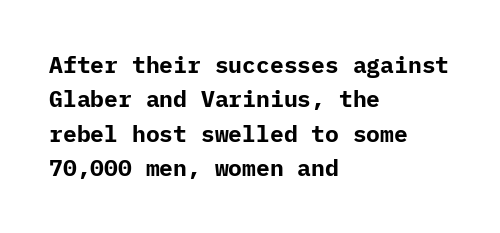
{"italic": "no", "bold": "yes", "underline": "no", "align": "left", "line_spacing": "normal", "line_spacing_ratio": 1.5, "letter_spacing": "normal", "letter_spacing_em": 0.0, "glyph_px": 23}
